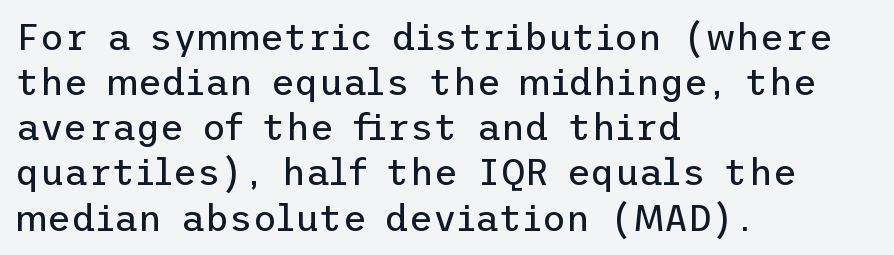
Q: Is the text bold? A: No.
Q: Is the text italic (slanted)? A: No, it is upright.
Q: Is the typeface a serif or a sans-serif typeface? A: Sans-serif.
Q: Is the text underlined? A: No.
Q: How is the paragraph aligned? A: Left-aligned.
Q: Is the spacing between letters normal or unusually wide? A: Normal.
Q: Width (condensed, normal, or wide)? A: Normal.
Q: Stroke contrast? A: Low.
Q: x-height? A: Medium.
